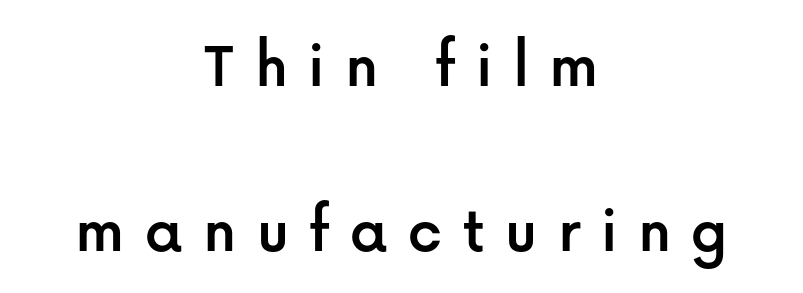
The image shows 68 px sans-serif type, upright; set centered, loose line spacing (2.43x), unusually wide letter spacing (+0.3 em), not underlined; low stroke contrast and a medium x-height.
